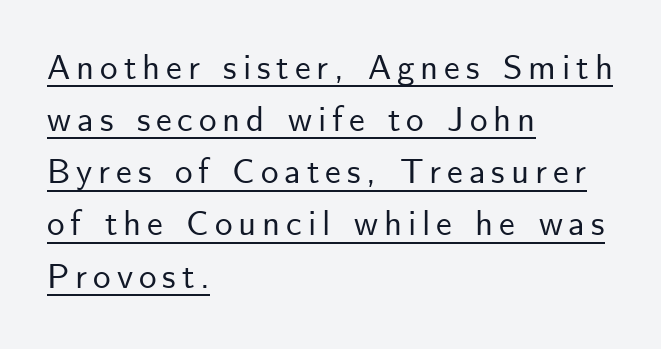
A normal amount of white space separates one row of letters from the next. If you drew a ruler down the left edge, every line would touch it. Type style note: lacks serifs. These characters rest on top of a visible drawn line.
